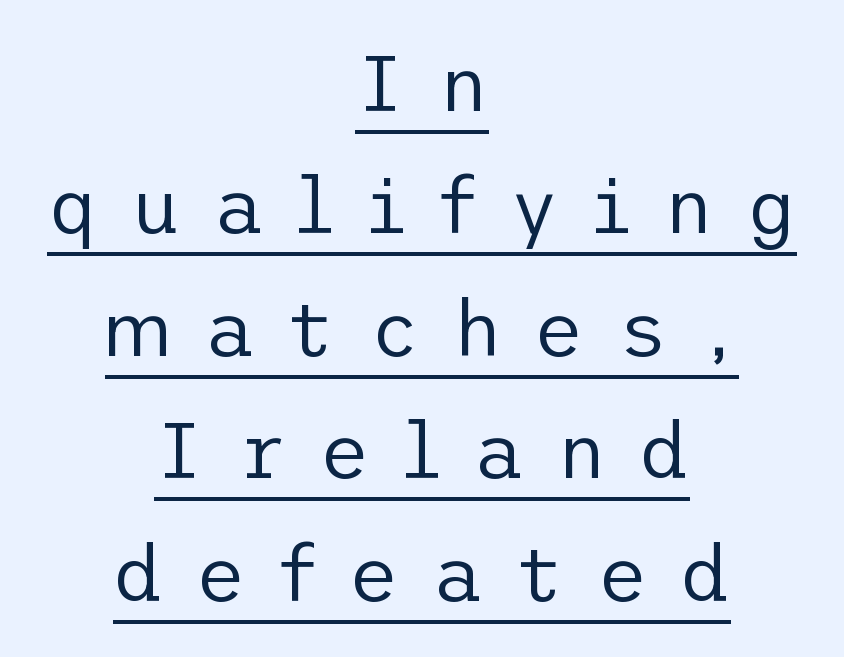
The image shows 78 px regular-weight sans-serif type, upright; set centered, normal line spacing (1.57x), unusually wide letter spacing (+0.41 em), underlined; low stroke contrast and a medium x-height.
